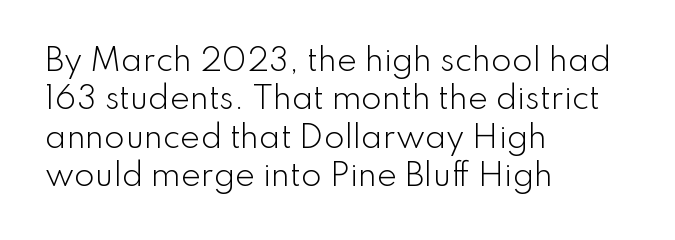
Does the type have serifs? No, each stem ends abruptly. Do the letters lean? They stand straight. Quick note: underline off. Teacher's note: observe the even left margin — that is flush-left alignment. These lines keep a tight, regular rhythm from letter to letter. The face used here is proportionally spaced, like ordinary book or web type.
